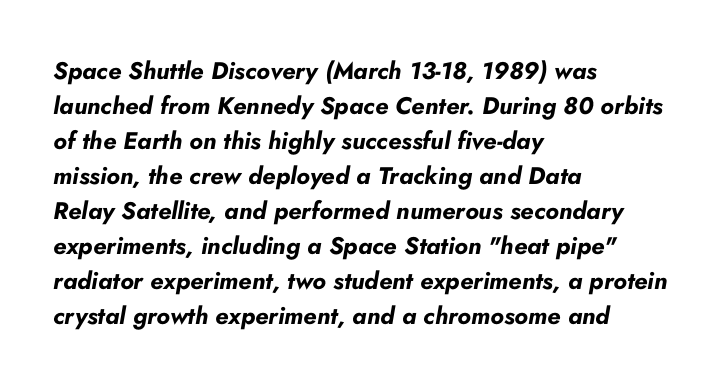
The image shows 24 px bold type, italic (leaning right); set left-aligned, normal line spacing (1.46x), normal letter spacing, not underlined.
